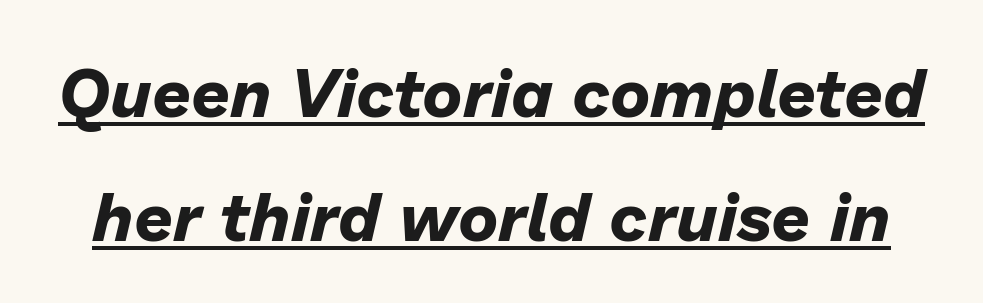
Pretty heavy lettering here — definitely bold. The letters advance in unequal steps, a hallmark of proportional type. The sample's only ornament is a line tracing under the words. The glyphs look as if they've been sheared to an angle. Nothing unusual about the tracking: characters are spaced as the font intends.
